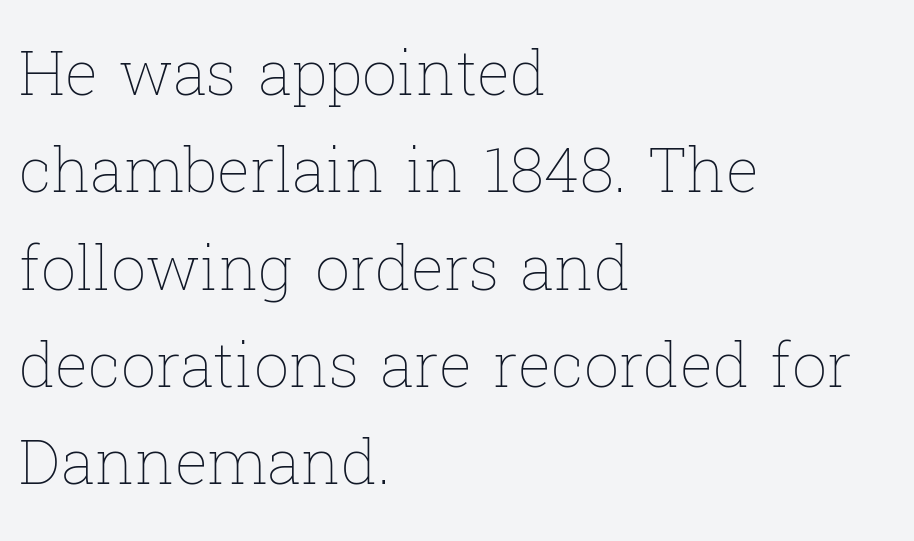
The axis of the letterforms is exactly vertical. All the whitespace from short lines collects on the right. The typeface has the unassuming heft of standard copy or less. Students, note that the glyphs here touch the page at normal intervals.
